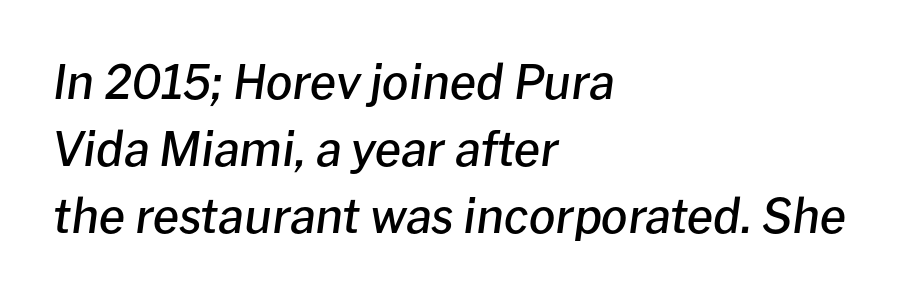
Q: Is the text bold? A: Semi-bold.
Q: Is the text italic (slanted)? A: Yes, it leans right by about 8 degrees.
Q: Is the text underlined? A: No.
Q: How is the paragraph aligned? A: Left-aligned.
Q: Is the spacing between letters normal or unusually wide? A: Normal.
Q: Is the spacing between lines tight, normal or loose? A: Normal.
Q: Width (condensed, normal, or wide)? A: Normal.
Q: Stroke contrast? A: Low.
Q: x-height? A: Medium.
Q: Monospaced? A: No.
